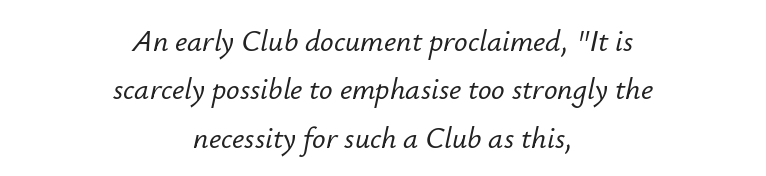
The image shows 30 px text type, italic (leaning right); set centered, normal line spacing (1.61x), normal letter spacing, not underlined; low stroke contrast and a small x-height.
